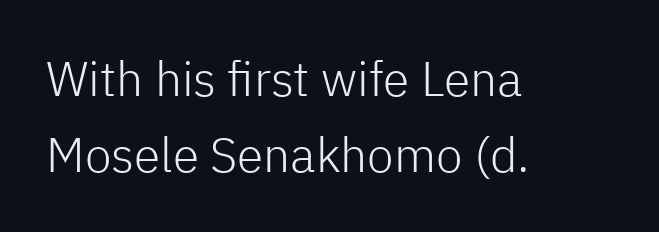
Q: Is the text bold? A: No.
Q: Is the text italic (slanted)? A: No, it is upright.
Q: Is the typeface a serif or a sans-serif typeface? A: Sans-serif.
Q: Is the text underlined? A: No.
Q: How is the paragraph aligned? A: Left-aligned.
Q: Is the spacing between letters normal or unusually wide? A: Normal.
Q: Is the spacing between lines tight, normal or loose? A: Normal.
Q: Width (condensed, normal, or wide)? A: Normal.
Q: Stroke contrast? A: Low.
Q: x-height? A: Medium.
Q: Monospaced? A: No.
